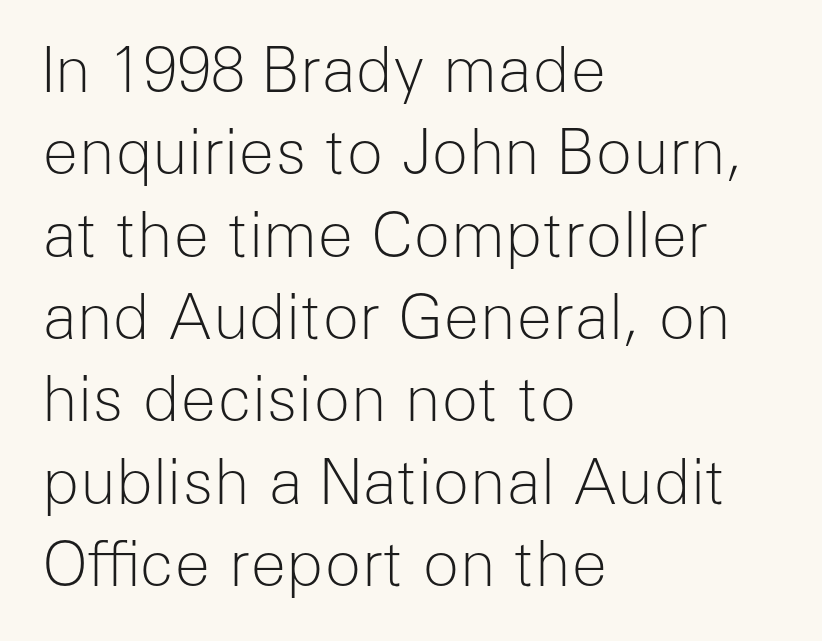
The image shows 61 px light sans-serif type, upright; set left-aligned, normal line spacing (1.35x), normal letter spacing, not underlined; low stroke contrast and a medium x-height.
